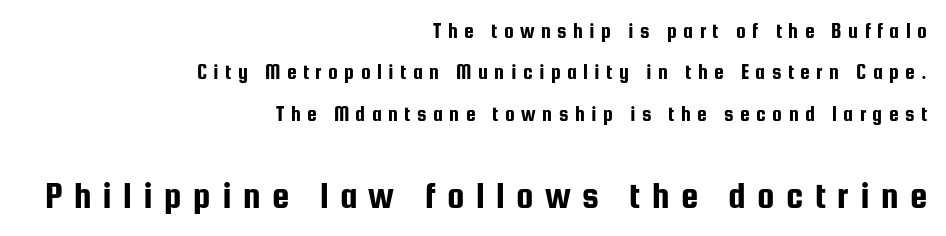
{"serif": "no", "italic": "no", "width": "condensed", "stroke_contrast": "low", "x_height": "medium", "monospaced": "no", "underline": "no", "align": "right", "line_spacing_ratio": 1.88, "letter_spacing": "wide", "letter_spacing_em": 0.29, "larger_block": "second", "size_ratio": 1.77, "glyph_px": 39}
